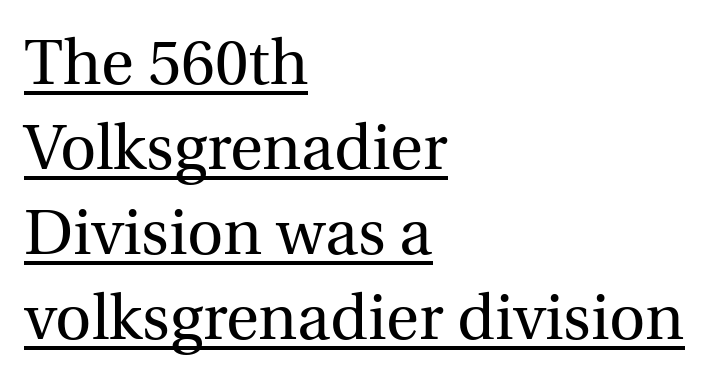
The image shows 63 px regular-weight serif type, upright; set left-aligned, normal line spacing (1.35x), normal letter spacing, underlined; a medium x-height.
